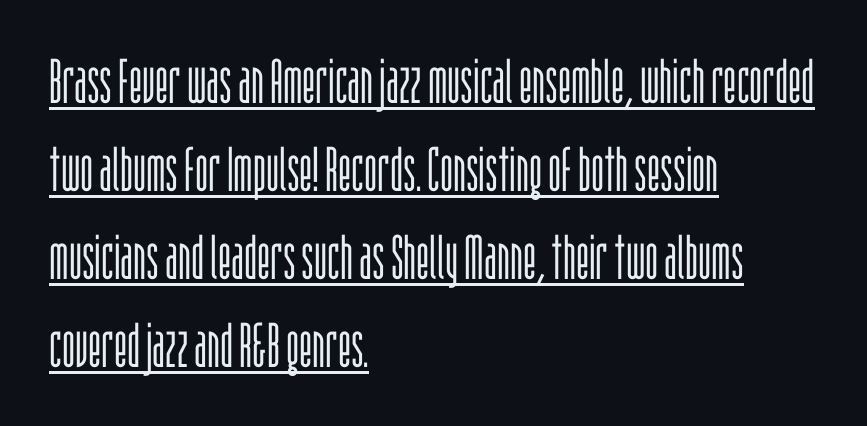
The image shows 62 px light, condensed sans-serif type, upright; set left-aligned, normal line spacing (1.42x), normal letter spacing, underlined; low stroke contrast and a large x-height.
